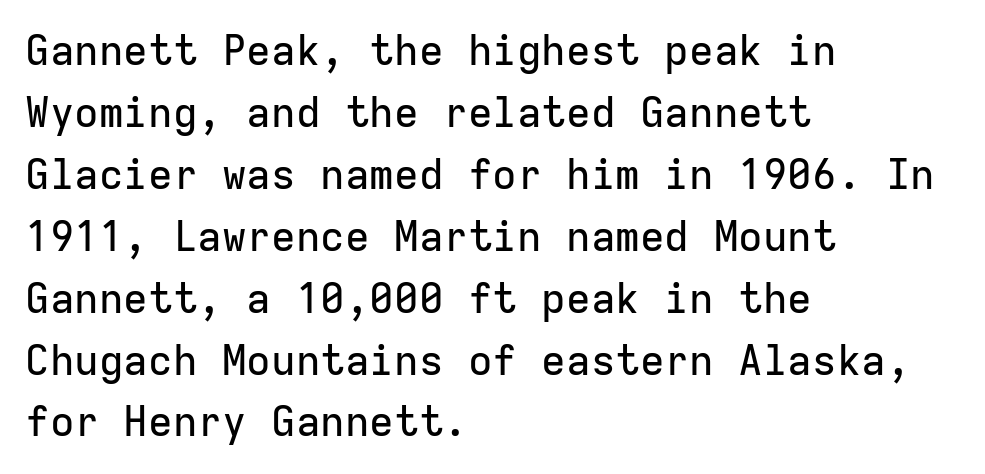
The image shows 41 px sans-serif type, upright, monospaced; set left-aligned, normal line spacing (1.51x), normal letter spacing, not underlined; low stroke contrast and a medium x-height.
